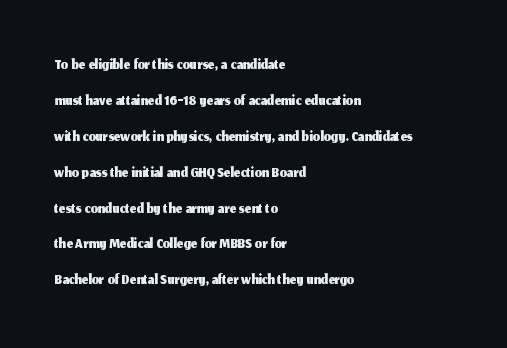
The passage shown has conventional tracking throughout. The axis of the letterforms is exactly vertical. In CSS terms this would be text-align: left. The area under the type is left untouched.
